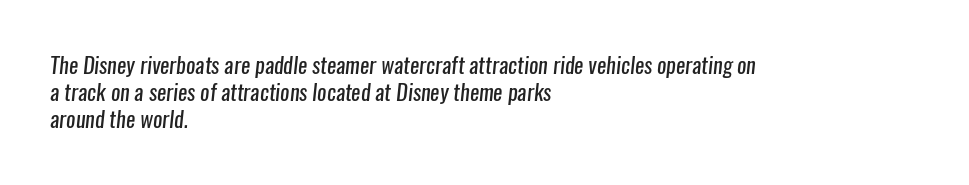
The image shows 22 px text type; set left-aligned, line spacing 1.23x, normal letter spacing, not underlined.
